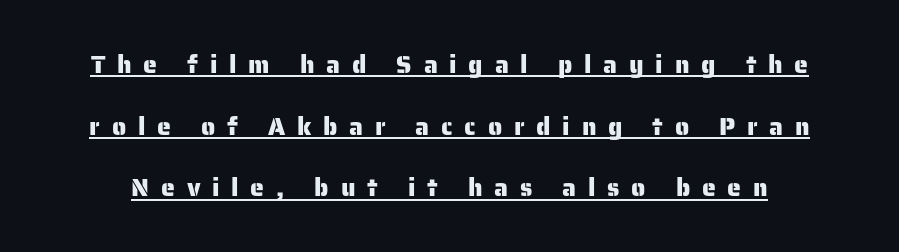
The image shows 25 px text type, upright; set loose line spacing (2.47x), unusually wide letter spacing (+0.47 em), underlined.
